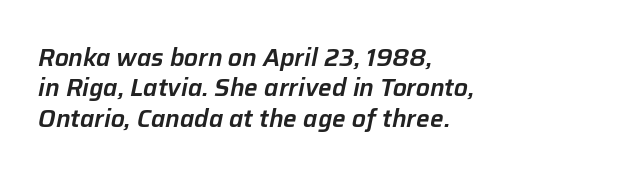
{"italic": "yes", "lean": "right", "slant_degrees": 12, "underline": "no", "align": "left", "line_spacing": "normal", "line_spacing_ratio": 1.27, "letter_spacing": "normal", "letter_spacing_em": 0.0, "glyph_px": 24}
